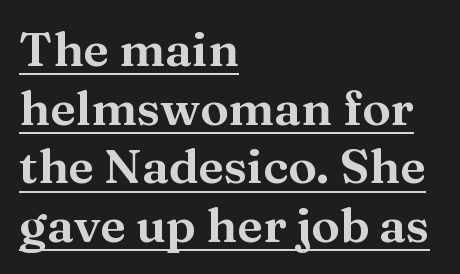
Q: Is the text italic (slanted)? A: No, it is upright.
Q: Is the typeface a serif or a sans-serif typeface? A: Serif.
Q: Is the text underlined? A: Yes.
Q: How is the paragraph aligned? A: Left-aligned.
Q: Is the spacing between letters normal or unusually wide? A: Normal.
Q: Width (condensed, normal, or wide)? A: Normal.
Q: Stroke contrast? A: Medium.
Q: x-height? A: Medium.
Q: Monospaced? A: No.
